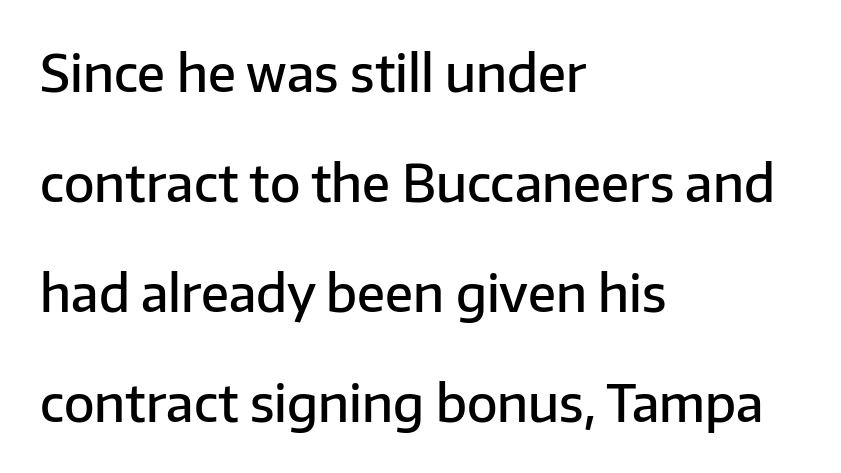
The image shows 50 px semibold sans-serif type, upright; set left-aligned, loose line spacing (2.2x), normal letter spacing, not underlined; low stroke contrast and a medium x-height.
